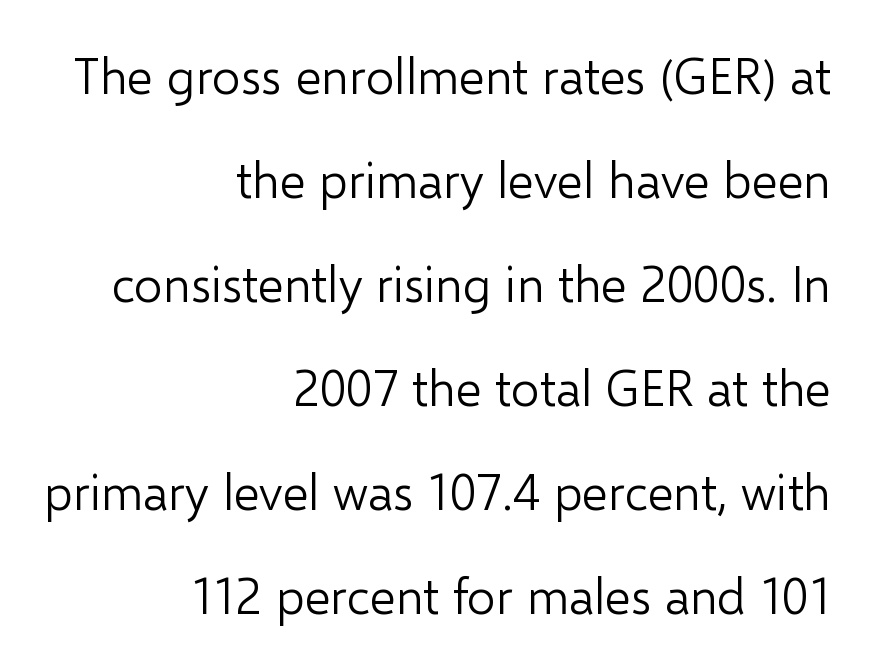
{"serif": "no", "italic": "no", "bold": "no", "weight": "light", "width": "normal", "stroke_contrast": "low", "x_height": "medium", "monospaced": "no", "underline": "no", "align": "right", "line_spacing": "loose", "line_spacing_ratio": 2.08, "letter_spacing": "normal", "letter_spacing_em": 0.0, "glyph_px": 50}
